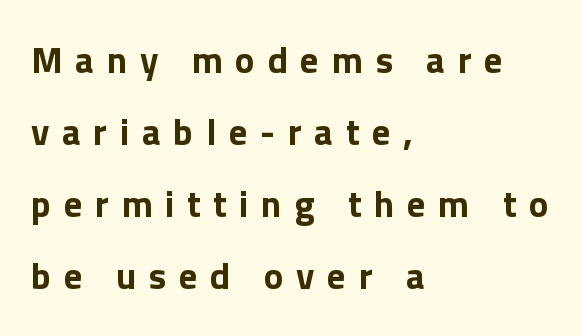
The image shows 37 px bold sans-serif type, upright; set left-aligned, loose line spacing (1.95x), unusually wide letter spacing (+0.34 em), not underlined; low stroke contrast and a medium x-height.
